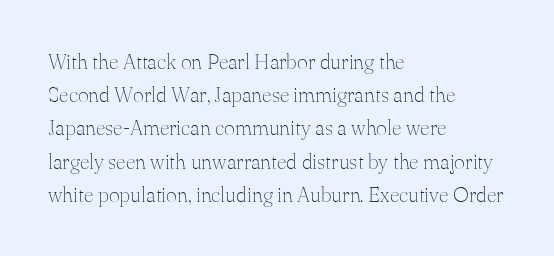
Q: Is the text bold? A: No.
Q: Is the text italic (slanted)? A: No, it is upright.
Q: Is the text underlined? A: No.
Q: How is the paragraph aligned? A: Left-aligned.
Q: Is the spacing between letters normal or unusually wide? A: Normal.
Q: Is the spacing between lines tight, normal or loose? A: Normal.
